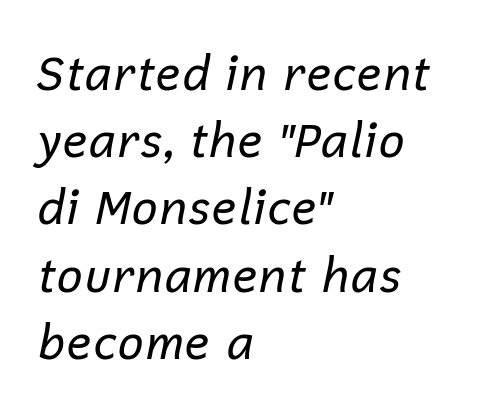
The image shows 47 px regular-weight type, italic (leaning right); set left-aligned, normal line spacing (1.43x), normal letter spacing, not underlined; low stroke contrast and a medium x-height.
